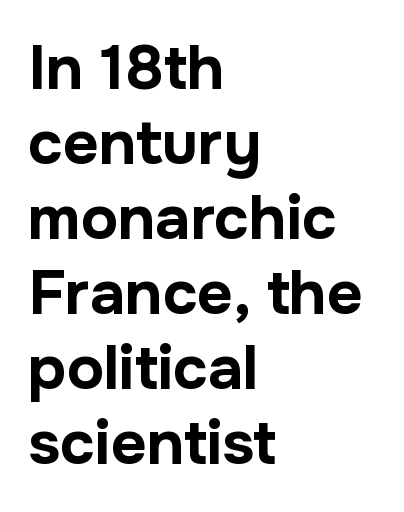
{"serif": "no", "italic": "no", "bold": "yes", "weight": "bold", "width": "normal", "stroke_contrast": "low", "x_height": "medium", "monospaced": "no", "underline": "no", "align": "left", "line_spacing_ratio": 1.21, "letter_spacing": "normal", "letter_spacing_em": 0.0, "glyph_px": 62}
